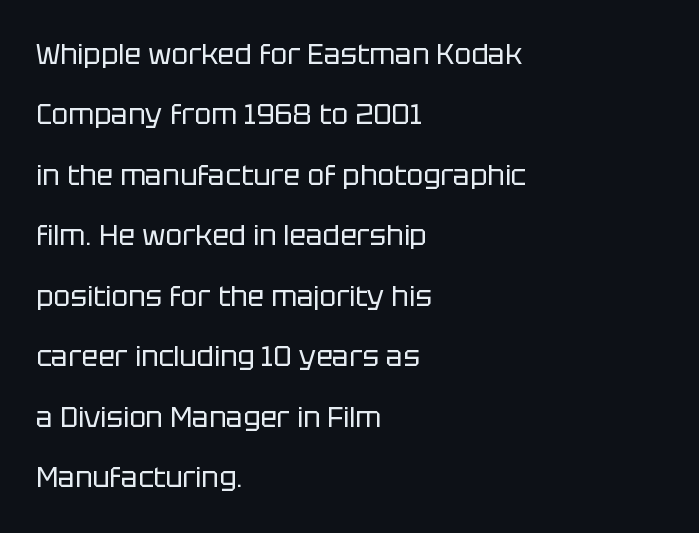
A typesetter would call this leading open, well beyond the default. These lines are rendered in a variable-pitch font. This sample uses plain, unmodified letter spacing. Check the space under the baseline: it is left empty.
